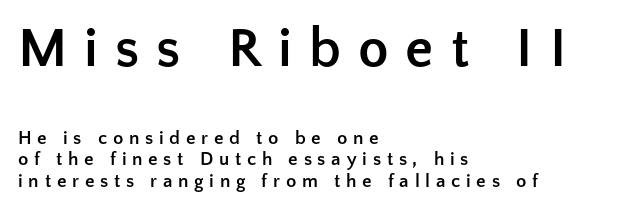
{"serif": "no", "italic": "no", "bold": "yes", "weight": "semibold", "width": "normal", "stroke_contrast": "low", "x_height": "medium", "monospaced": "no", "underline": "no", "align": "left", "line_spacing": "tight", "line_spacing_ratio": 1.14, "letter_spacing": "wide", "letter_spacing_em": 0.3, "larger_block": "first", "size_ratio": 2.95, "glyph_px": 56}
